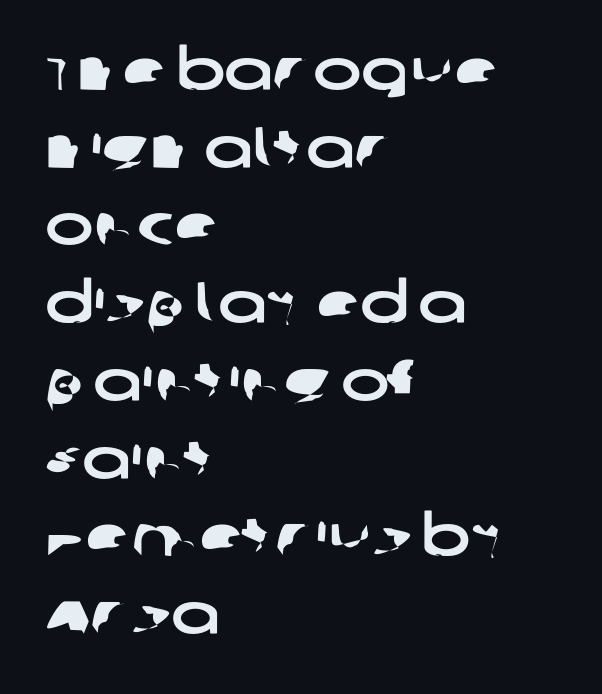
Q: Is the typeface a serif or a sans-serif typeface? A: Sans-serif.
Q: Is the text underlined? A: No.
Q: How is the paragraph aligned? A: Left-aligned.
Q: Is the spacing between letters normal or unusually wide? A: Normal.
Q: Is the spacing between lines tight, normal or loose? A: Normal.
Q: Width (condensed, normal, or wide)? A: Wide.
Q: Stroke contrast? A: Low.
Q: x-height? A: Large.
Q: Monospaced? A: No.
